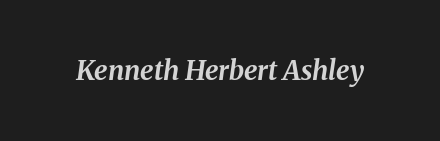
Notice how the stems are inclined rather than vertical — that's the hallmark of italics. Anything drawn beneath the words? Only blank space. The line texture is even and compact thanks to regular tracking. Students, this is bold: see how much ink each stroke carries.
